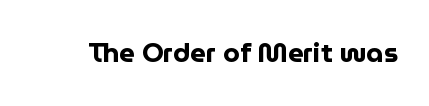
What stands out about the letter spacing? Nothing — it is the standard amount. No italicization has been applied; the sample stays upright. The gap between lines stays unmarked. Thick stems and heavy bowls — unmistakably bold.
